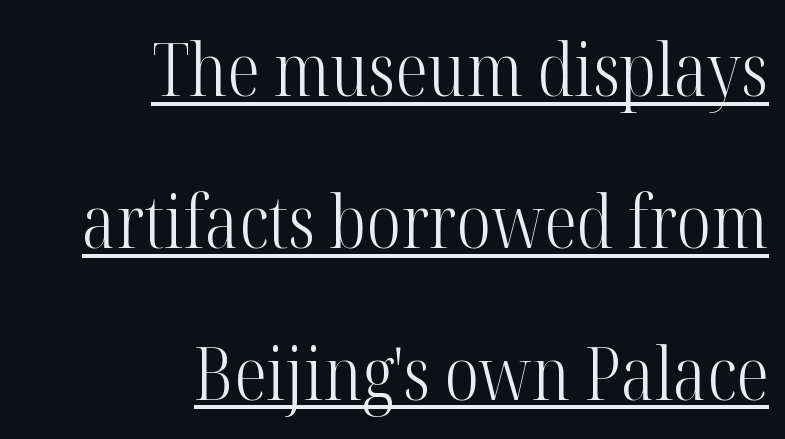
Q: Is the text bold? A: No.
Q: Is the text italic (slanted)? A: No, it is upright.
Q: Is the typeface a serif or a sans-serif typeface? A: Serif.
Q: Is the text underlined? A: Yes.
Q: How is the paragraph aligned? A: Right-aligned.
Q: Is the spacing between letters normal or unusually wide? A: Normal.
Q: Is the spacing between lines tight, normal or loose? A: Loose.
Q: Width (condensed, normal, or wide)? A: Condensed.
Q: Stroke contrast? A: High.
Q: x-height? A: Medium.
Q: Monospaced? A: No.
